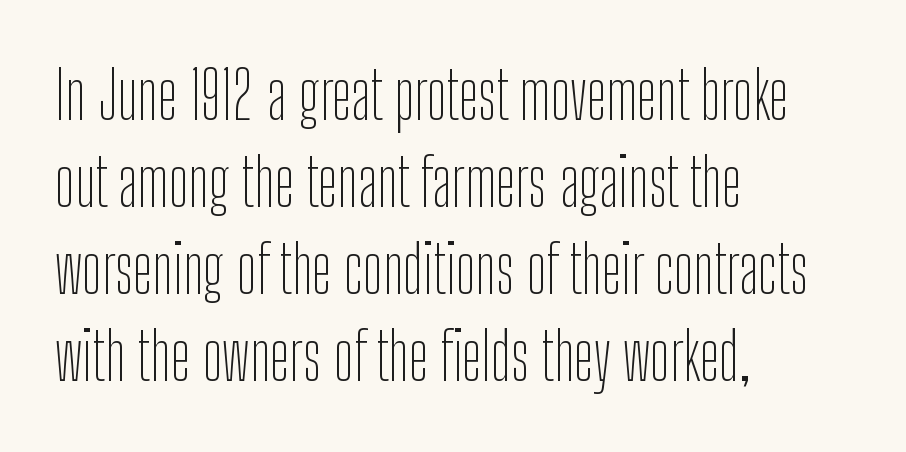
The image shows 66 px thin, condensed sans-serif type, upright; set left-aligned, normal line spacing (1.32x), normal letter spacing, not underlined; low stroke contrast and a medium x-height.
